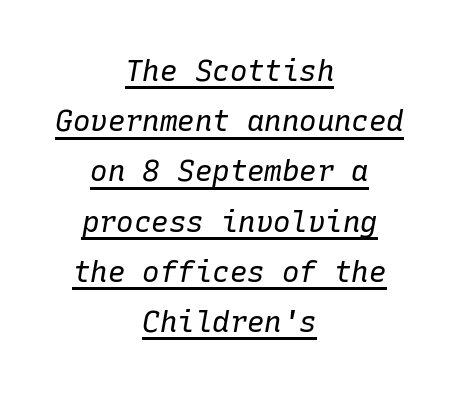
{"italic": "yes", "lean": "right", "slant_degrees": 10, "bold": "no", "weight": "regular", "width": "normal", "stroke_contrast": "low", "x_height": "medium", "monospaced": "yes", "underline": "yes", "align": "center", "line_spacing_ratio": 1.73, "letter_spacing": "normal", "letter_spacing_em": 0.0, "glyph_px": 29}
